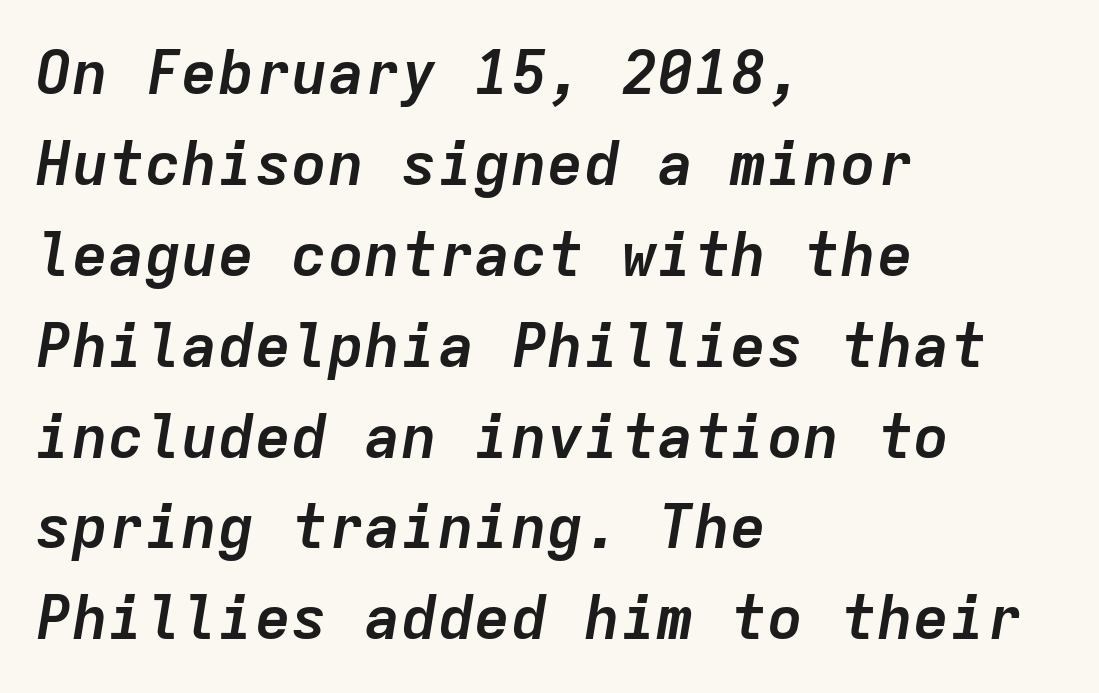
{"italic": "yes", "lean": "right", "slant_degrees": 9, "bold": "yes", "weight": "semibold", "width": "normal", "stroke_contrast": "low", "x_height": "medium", "monospaced": "yes", "underline": "no", "align": "left", "line_spacing": "normal", "line_spacing_ratio": 1.49, "letter_spacing": "normal", "letter_spacing_em": 0.0, "glyph_px": 61}
